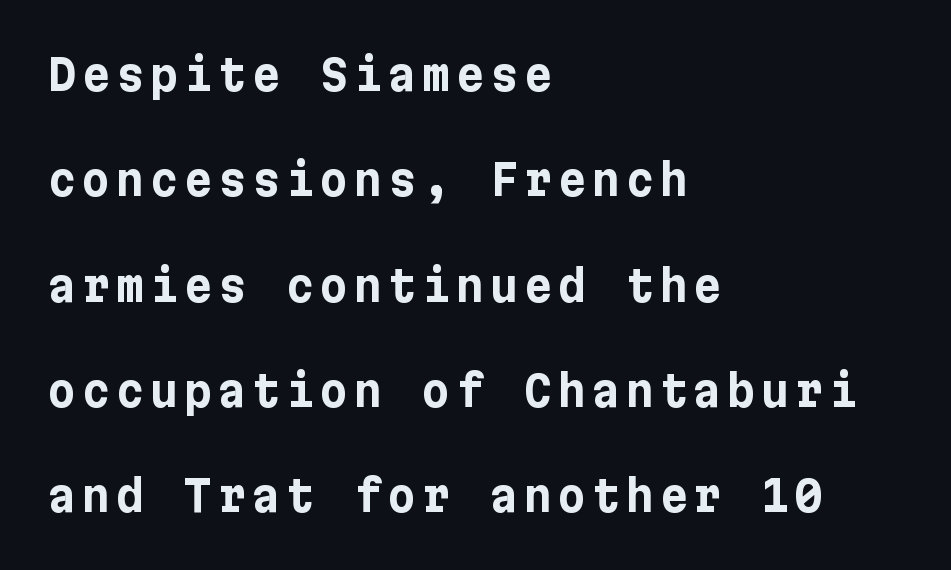
{"serif": "no", "italic": "no", "bold": "yes", "weight": "bold", "width": "normal", "stroke_contrast": "low", "x_height": "medium", "underline": "no", "align": "left", "line_spacing": "loose", "line_spacing_ratio": 2.45, "glyph_px": 43}
